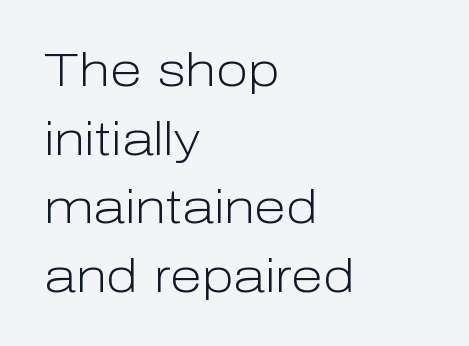
The image shows 47 px light sans-serif type, upright; set left-aligned, normal line spacing (1.46x), normal letter spacing, not underlined; low stroke contrast and a medium x-height.
